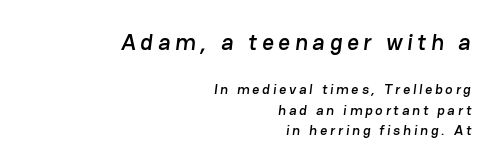
{"underline": "no", "align": "right", "line_spacing": "normal", "line_spacing_ratio": 1.49, "letter_spacing": "wide", "letter_spacing_em": 0.2, "larger_block": "first", "size_ratio": 1.64, "glyph_px": 23}
